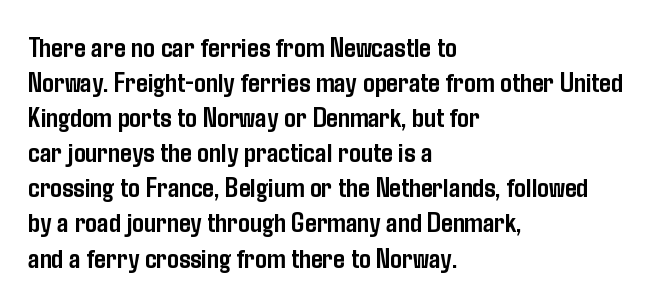
Compared with typical body copy, the letter spacing here is the same. You'd pick this weight for a headline — it's a proper bold. Glance below the letters and you will spot only blank space. The compositor pushed each line to the left boundary. In terms of posture, this sample is upright.
